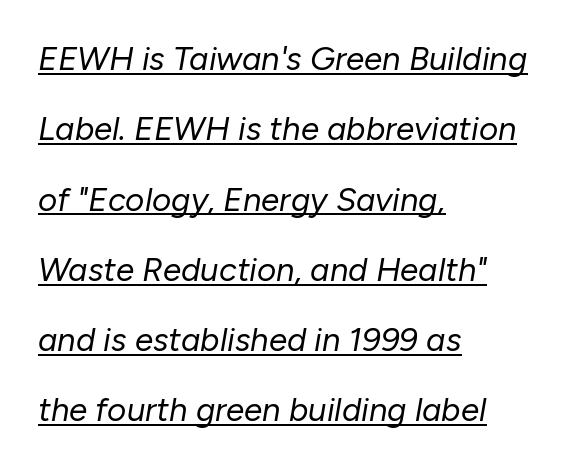
Q: Is the text bold? A: No.
Q: Is the text italic (slanted)? A: Yes, it leans right by about 10 degrees.
Q: Is the text underlined? A: Yes.
Q: How is the paragraph aligned? A: Left-aligned.
Q: Is the spacing between letters normal or unusually wide? A: Normal.
Q: Is the spacing between lines tight, normal or loose? A: Loose.
Q: Width (condensed, normal, or wide)? A: Normal.
Q: Stroke contrast? A: Low.
Q: x-height? A: Medium.
Q: Monospaced? A: No.
